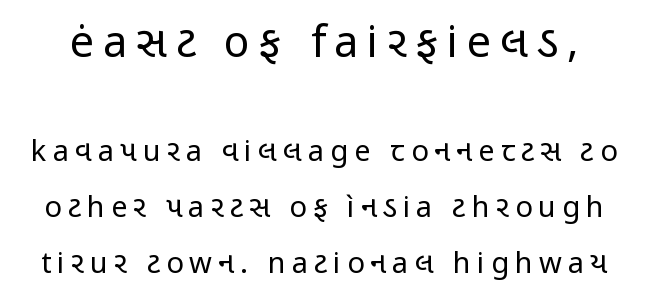
The image shows 43 px regular-weight, condensed sans-serif type, upright; set loose line spacing (1.93x), unusually wide letter spacing (+0.21 em), not underlined; the first (top) block is 1.48x larger; low stroke contrast and a medium x-height.
